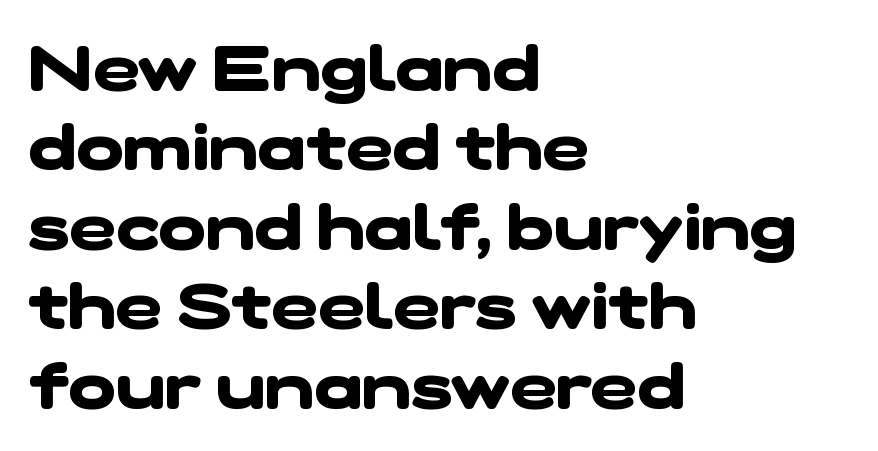
Does the leading feel generous? No, just average. A student would call this left alignment; a typographer would say flush left, rag right. This is heavy type, rendered in bold. Each letter keeps its own natural width here, so spacing adapts to shape.
